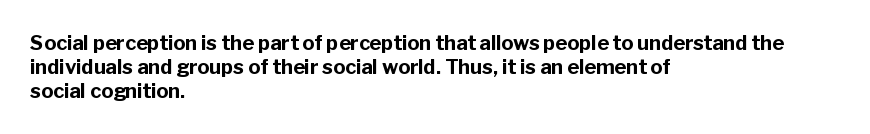
The image shows 20 px bold type, upright; set left-aligned, line spacing 1.21x, normal letter spacing, not underlined.
